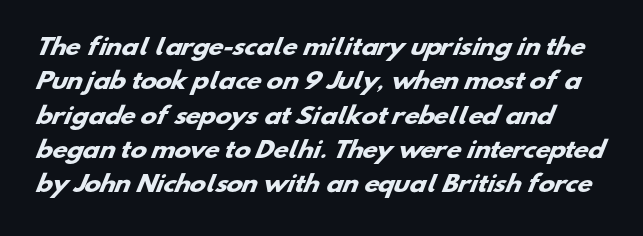
Q: Is the text bold? A: Yes.
Q: Is the text underlined? A: No.
Q: Is the spacing between letters normal or unusually wide? A: Normal.
Q: Is the spacing between lines tight, normal or loose? A: Normal.
